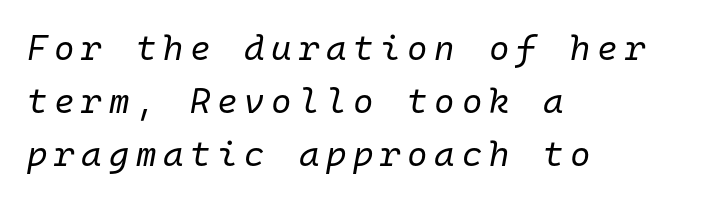
Q: Is the text bold? A: No.
Q: Is the text italic (slanted)? A: Yes, it leans right by about 10 degrees.
Q: Is the text underlined? A: No.
Q: How is the paragraph aligned? A: Left-aligned.
Q: Is the spacing between lines tight, normal or loose? A: Normal.
Q: Width (condensed, normal, or wide)? A: Normal.
Q: Stroke contrast? A: Low.
Q: x-height? A: Medium.
Q: Monospaced? A: Yes.
